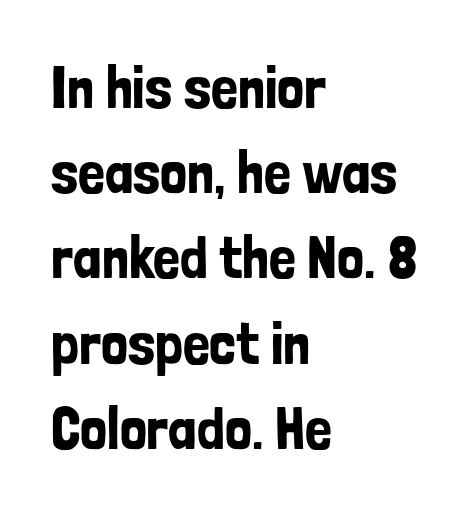
{"serif": "no", "italic": "no", "width": "condensed", "stroke_contrast": "low", "x_height": "medium", "monospaced": "no", "underline": "no", "align": "left", "line_spacing": "normal", "line_spacing_ratio": 1.42, "letter_spacing": "normal", "letter_spacing_em": 0.0, "glyph_px": 60}
